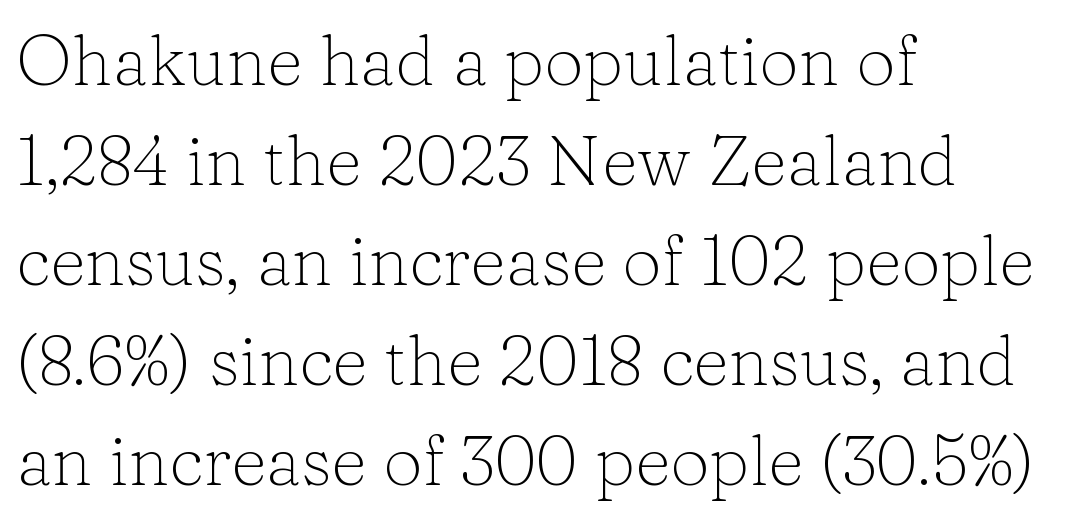
Q: Is the text bold? A: No.
Q: Is the text italic (slanted)? A: No, it is upright.
Q: Is the typeface a serif or a sans-serif typeface? A: Serif.
Q: Is the text underlined? A: No.
Q: How is the paragraph aligned? A: Left-aligned.
Q: Is the spacing between letters normal or unusually wide? A: Normal.
Q: Is the spacing between lines tight, normal or loose? A: Normal.
Q: Width (condensed, normal, or wide)? A: Normal.
Q: Stroke contrast? A: Low.
Q: x-height? A: Medium.
Q: Monospaced? A: No.
